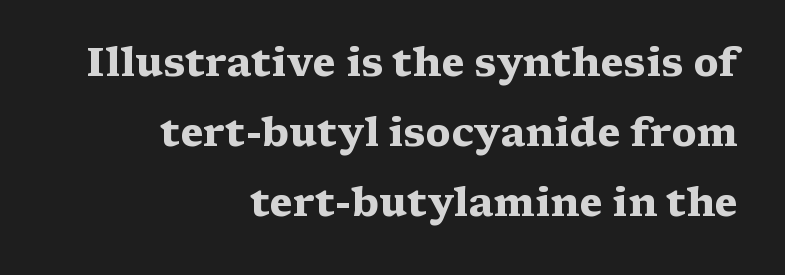
{"serif": "yes", "italic": "no", "bold": "yes", "weight": "heavy", "width": "wide", "stroke_contrast": "medium", "x_height": "medium", "monospaced": "no", "underline": "no", "align": "right", "line_spacing_ratio": 1.8, "letter_spacing": "normal", "letter_spacing_em": 0.0, "glyph_px": 39}
